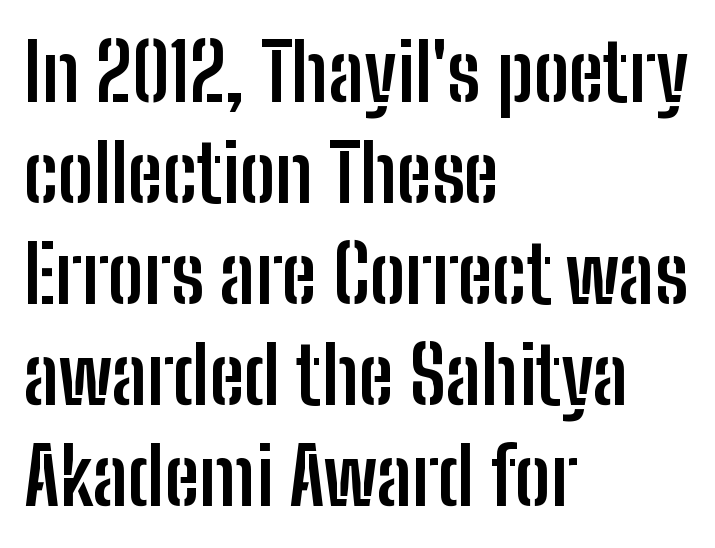
Q: Is the text bold? A: Yes.
Q: Is the text italic (slanted)? A: No, it is upright.
Q: Is the typeface a serif or a sans-serif typeface? A: Sans-serif.
Q: Is the text underlined? A: No.
Q: How is the paragraph aligned? A: Left-aligned.
Q: Is the spacing between letters normal or unusually wide? A: Normal.
Q: Is the spacing between lines tight, normal or loose? A: Normal.
Q: Width (condensed, normal, or wide)? A: Condensed.
Q: Stroke contrast? A: Low.
Q: x-height? A: Medium.
Q: Monospaced? A: No.
